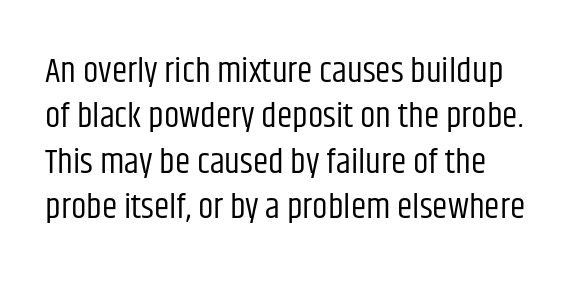
Q: Is the text bold? A: No.
Q: Is the text italic (slanted)? A: No, it is upright.
Q: Is the typeface a serif or a sans-serif typeface? A: Sans-serif.
Q: Is the text underlined? A: No.
Q: Is the spacing between letters normal or unusually wide? A: Normal.
Q: Is the spacing between lines tight, normal or loose? A: Normal.
Q: Width (condensed, normal, or wide)? A: Condensed.
Q: Stroke contrast? A: Low.
Q: x-height? A: Large.
Q: Monospaced? A: No.
